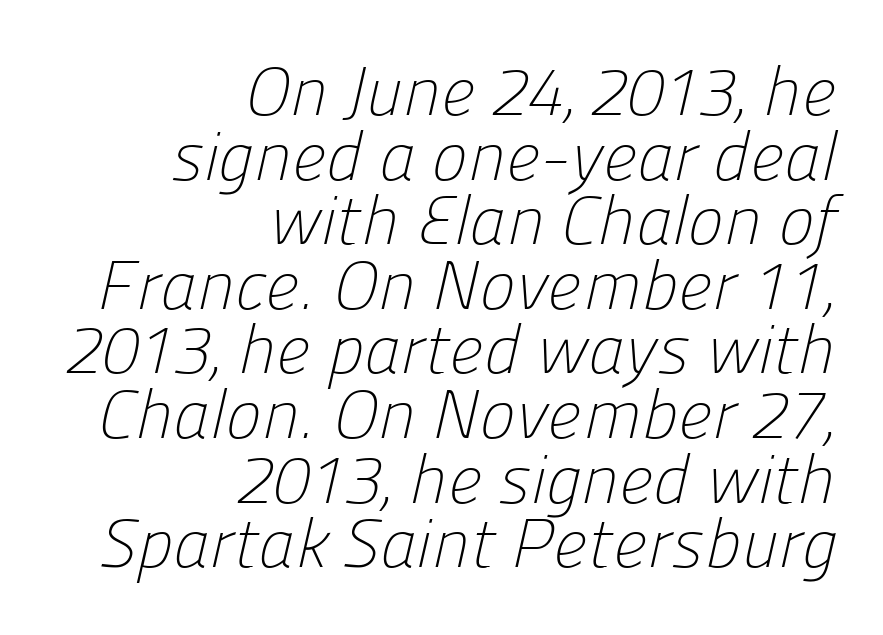
Q: Is the text bold? A: No.
Q: Is the typeface a serif or a sans-serif typeface? A: Sans-serif.
Q: Is the text underlined? A: No.
Q: How is the paragraph aligned? A: Right-aligned.
Q: Is the spacing between letters normal or unusually wide? A: Normal.
Q: Is the spacing between lines tight, normal or loose? A: Tight.
Q: Width (condensed, normal, or wide)? A: Normal.
Q: Stroke contrast? A: Low.
Q: x-height? A: Medium.
Q: Monospaced? A: No.
